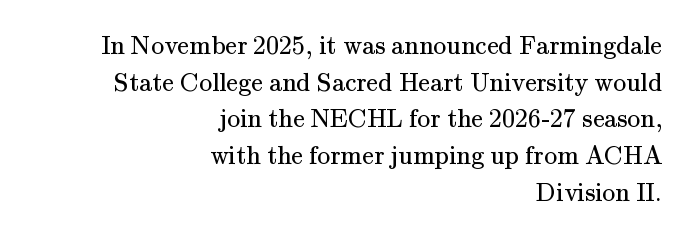
The image shows 26 px text type, upright; set right-aligned, normal line spacing (1.41x), normal letter spacing, not underlined.
